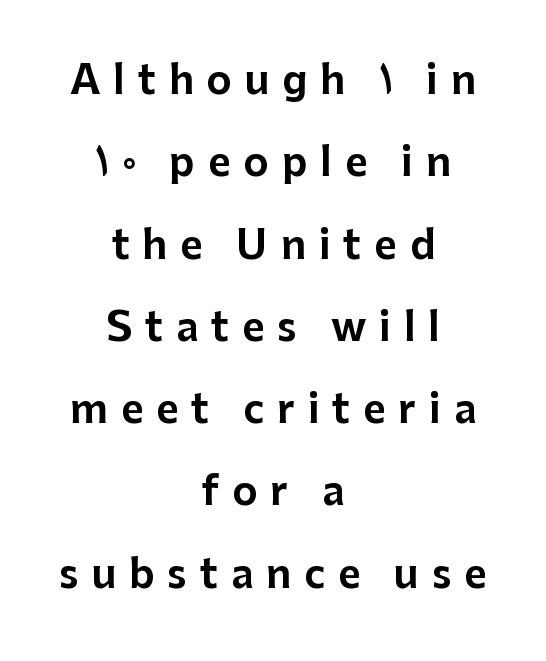
Nobody drew a line under any word here. You could fit nearly another row in the gap between these rows. The typography opts for an upright posture over an oblique one. Observe the absence of serifs on each vertical stroke in this sample. Looks like regular typesetting: each glyph gets only the width it needs. The paragraph has two soft edges and a firm central axis.
